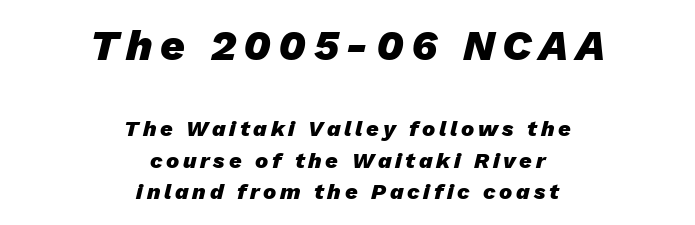
Q: Is the text bold? A: Yes.
Q: Is the text italic (slanted)? A: Yes, it leans right by about 13 degrees.
Q: Is the text underlined? A: No.
Q: How is the paragraph aligned? A: Centered.
Q: Is the spacing between lines tight, normal or loose? A: Normal.
Q: Which block of text is set in a larger size, the first (top) or the second (bottom)? A: The first (top) one.
Q: Width (condensed, normal, or wide)? A: Normal.
Q: Stroke contrast? A: Low.
Q: x-height? A: Medium.
Q: Monospaced? A: No.
